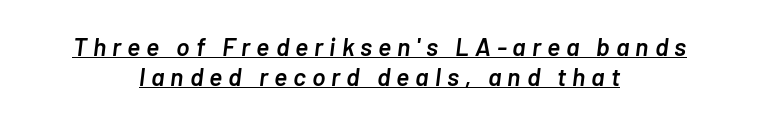
Q: Is the text bold? A: Semi-bold.
Q: Is the text italic (slanted)? A: Yes, it leans right by about 7 degrees.
Q: Is the text underlined? A: Yes.
Q: How is the paragraph aligned? A: Centered.
Q: Is the spacing between letters normal or unusually wide? A: Unusually wide.
